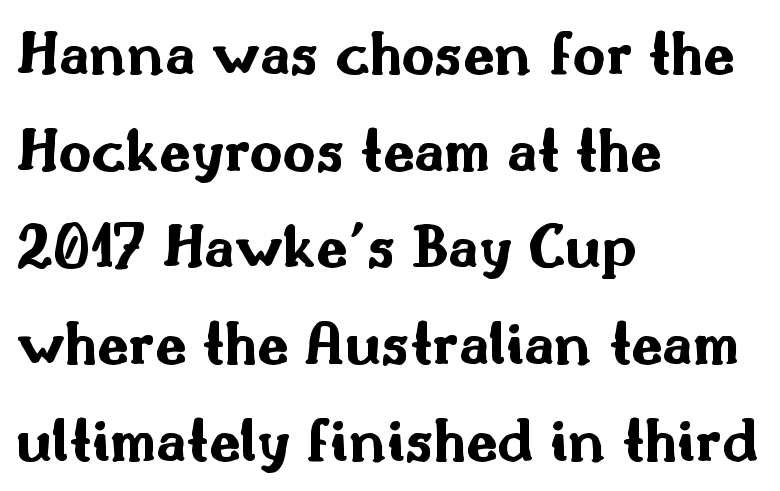
The image shows 64 px bold, wide sans-serif type, upright; set left-aligned, normal line spacing (1.51x), normal letter spacing, not underlined; medium stroke contrast and a small x-height.
